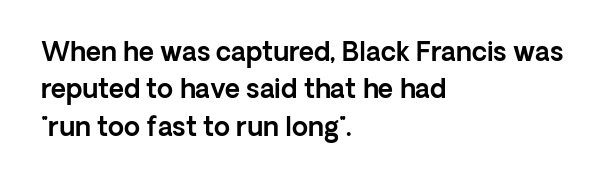
The image shows 26 px text type, upright; set left-aligned, normal line spacing (1.44x), normal letter spacing, not underlined.
